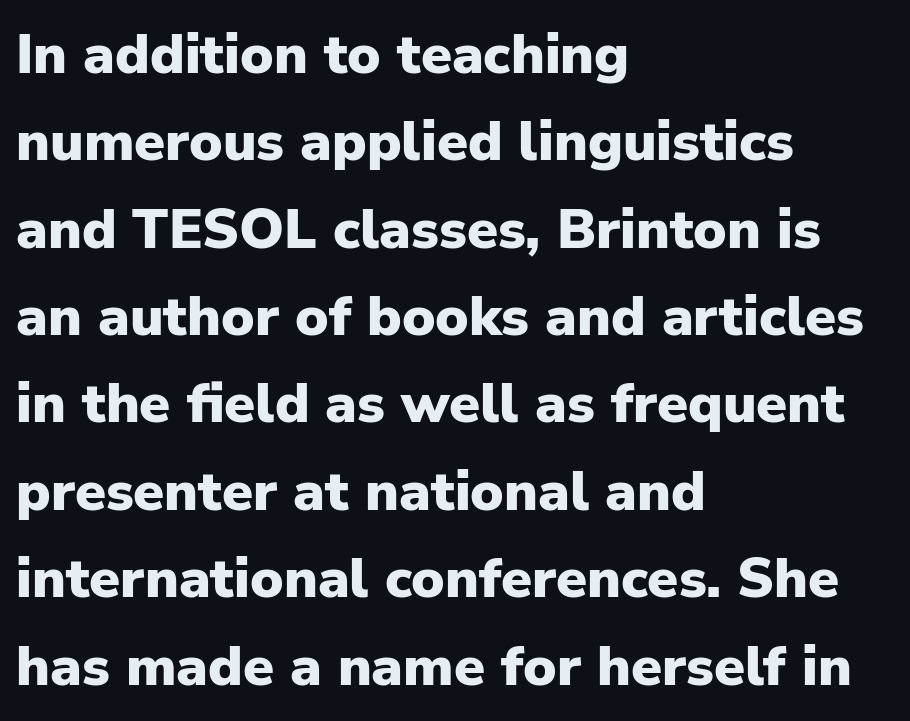
Check where the strokes stop: nothing finishes them off — pure sans. The rendering keeps characters at their native spacing. Is this a fixed-width face? No — the glyphs have proportional, varying widths. Notice how the passage keeps a crisp vertical edge on the left only.
